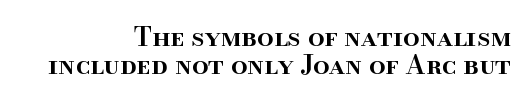
Honestly, the rows look squashed on top of each other. Caption: multi-line text, flush right, ragged left. Do the letters lean? They stand straight. Beneath every word, the page is bare. No extra tracking has been applied to these lines. How heavy is the stroke? Medium-heavy — a semibold, shy of bold.
